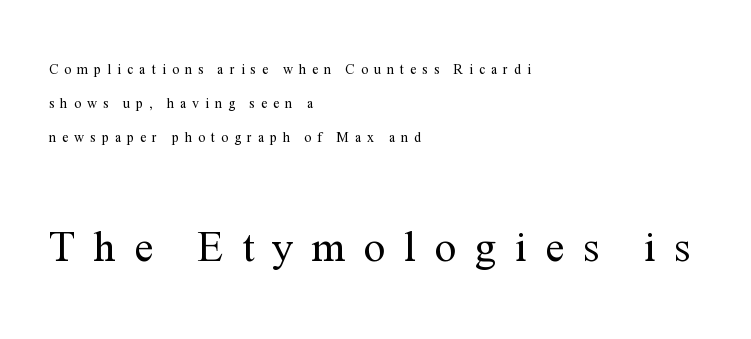
The image shows 43 px regular-weight serif type, upright; set left-aligned, loose line spacing (2.43x), unusually wide letter spacing (+0.43 em), not underlined; the second (bottom) block is 3.07x larger; medium stroke contrast and a medium x-height.
